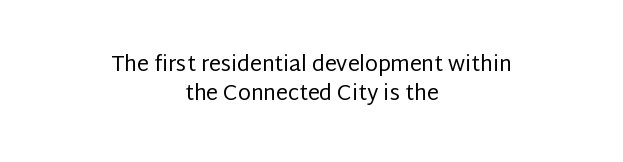
How are the letters spaced? Ordinarily, with no added tracking. The cut favours lightness, reaching ordinary text weight at its darkest. The letters stand upright; this is a roman face. Lines of text with bare space underneath. Alignment: centered.
